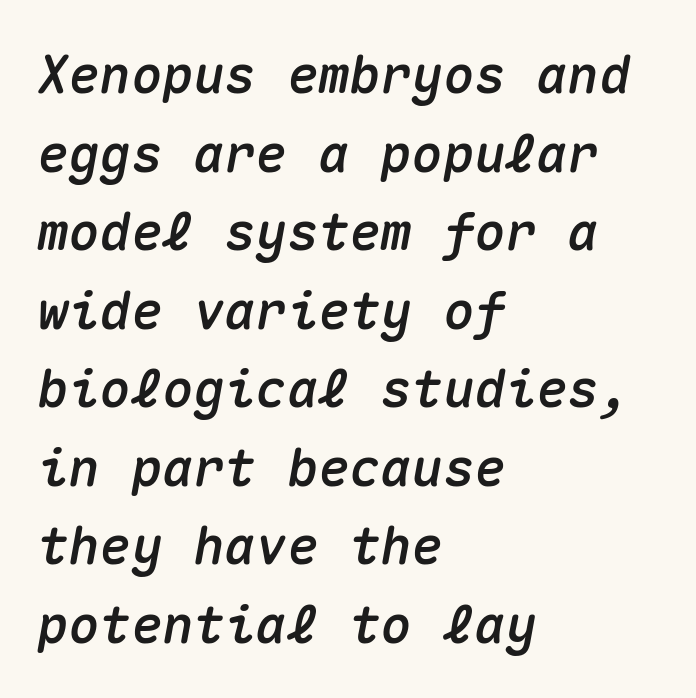
The image shows 52 px text type, italic (leaning right), monospaced; set left-aligned, normal line spacing (1.51x), normal letter spacing, not underlined; medium stroke contrast and a medium x-height.
